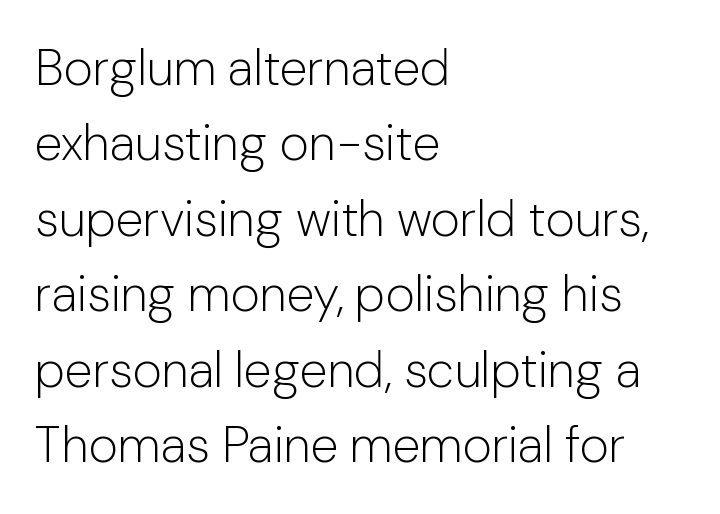
The words here are not underlined. Horizontally, the lines are justified to the leading edge only. Summary of vertical rhythm: regular, with standard interline spacing. These glyphs show unthickened strokes, regular width or finer.
